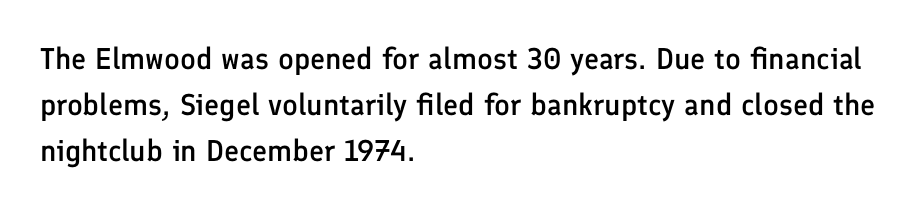
Q: Is the text bold? A: Semi-bold.
Q: Is the text italic (slanted)? A: No, it is upright.
Q: Is the typeface a serif or a sans-serif typeface? A: Sans-serif.
Q: Is the text underlined? A: No.
Q: How is the paragraph aligned? A: Left-aligned.
Q: Is the spacing between letters normal or unusually wide? A: Normal.
Q: Is the spacing between lines tight, normal or loose? A: Normal.
Q: Width (condensed, normal, or wide)? A: Normal.
Q: Stroke contrast? A: Low.
Q: x-height? A: Medium.
Q: Monospaced? A: No.
